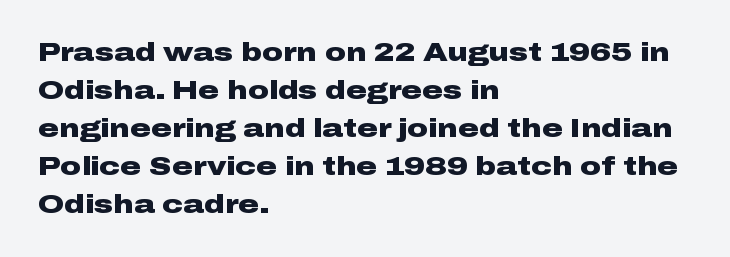
The image shows 26 px bold type, upright; set left-aligned, normal line spacing (1.46x), normal letter spacing, not underlined.
